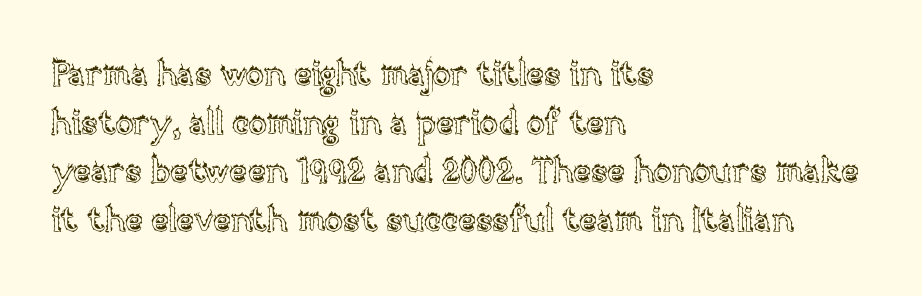
{"italic": "no", "width": "normal", "x_height": "large", "monospaced": "no", "underline": "no", "align": "left", "line_spacing": "normal", "line_spacing_ratio": 1.43, "letter_spacing": "normal", "letter_spacing_em": 0.0, "glyph_px": 34}
